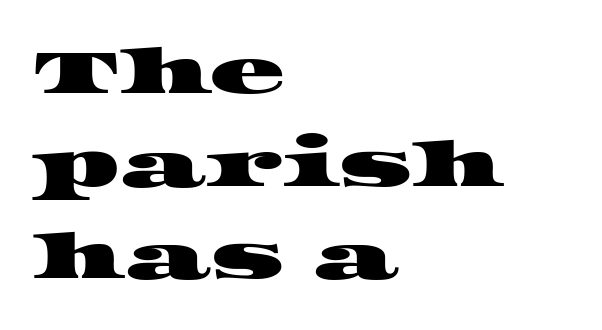
Reading down the block, your eye returns to a fixed left position each line. The words here are not underlined. A typesetter would call this leading conventional body-copy spacing. This sample has the flowing, uneven cadence of proportional lettering. The type is set solid horizontally, with unmodified tracking.
